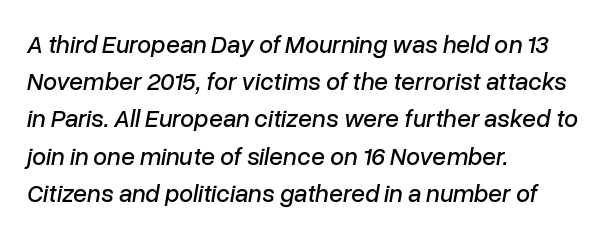
{"italic": "yes", "lean": "right", "slant_degrees": 10, "underline": "no", "align": "left", "line_spacing": "normal", "line_spacing_ratio": 1.49, "letter_spacing": "normal", "letter_spacing_em": 0.0, "glyph_px": 25}
